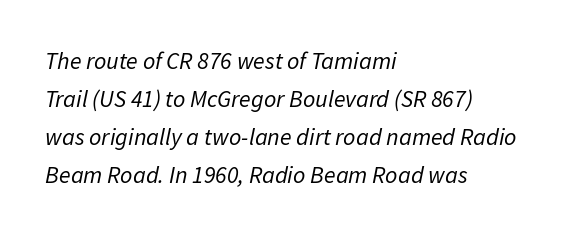
{"italic": "yes", "lean": "right", "slant_degrees": 11, "bold": "no", "underline": "no", "align": "left", "line_spacing": "normal", "line_spacing_ratio": 1.59, "letter_spacing": "normal", "letter_spacing_em": 0.0, "glyph_px": 24}
